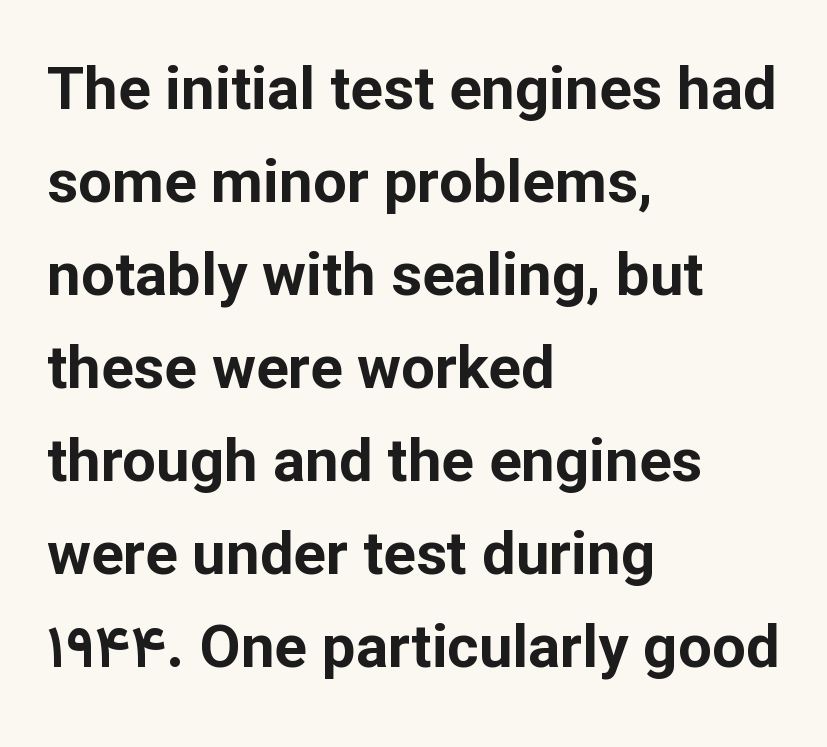
{"serif": "no", "italic": "no", "bold": "yes", "weight": "bold", "width": "normal", "stroke_contrast": "low", "x_height": "medium", "monospaced": "no", "underline": "no", "align": "left", "line_spacing": "normal", "line_spacing_ratio": 1.55, "letter_spacing": "normal", "letter_spacing_em": 0.0, "glyph_px": 60}
